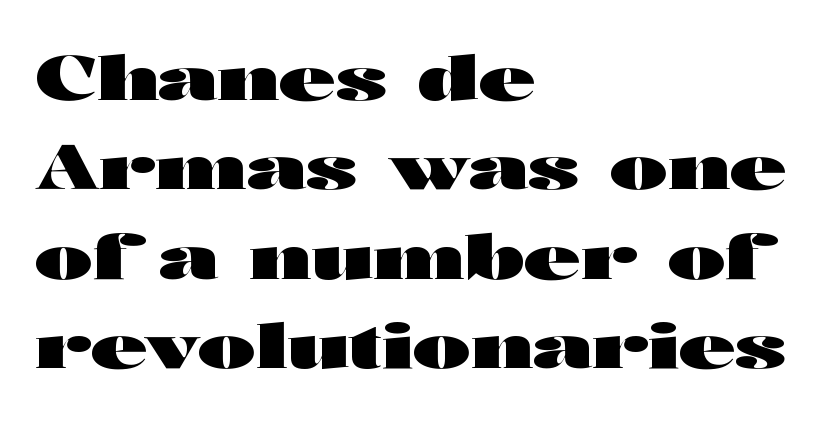
Q: Is the text bold? A: Yes.
Q: Is the text italic (slanted)? A: No, it is upright.
Q: Is the typeface a serif or a sans-serif typeface? A: Serif.
Q: Is the text underlined? A: No.
Q: How is the paragraph aligned? A: Left-aligned.
Q: Is the spacing between letters normal or unusually wide? A: Normal.
Q: Is the spacing between lines tight, normal or loose? A: Normal.
Q: Width (condensed, normal, or wide)? A: Wide.
Q: Stroke contrast? A: High.
Q: x-height? A: Medium.
Q: Monospaced? A: No.
